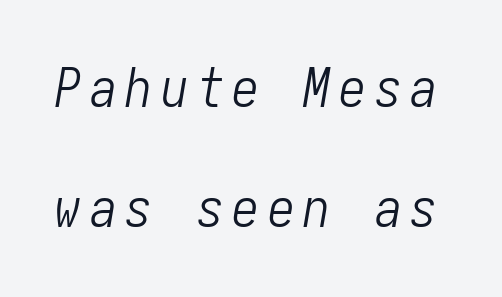
The image shows 54 px light, condensed type, italic (leaning right); set loose line spacing (2.23x), not underlined; low stroke contrast and a medium x-height.
